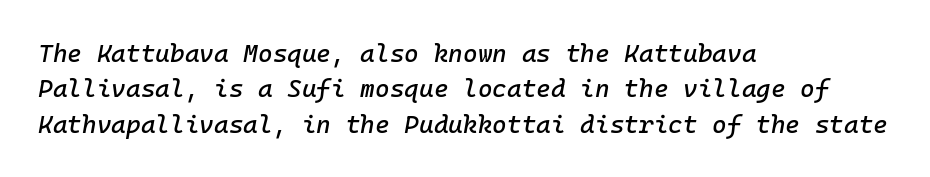
The image shows 25 px text type, italic (leaning right); set left-aligned, normal line spacing (1.42x), normal letter spacing, not underlined.
